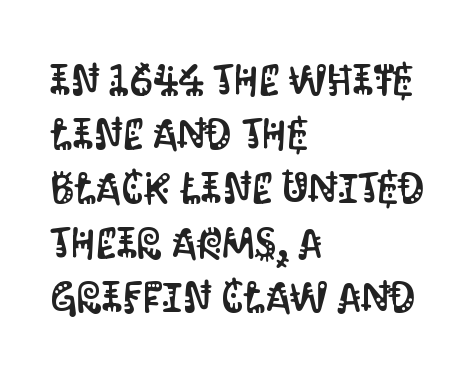
{"serif": "no", "italic": "no", "width": "condensed", "stroke_contrast": "medium", "x_height": "large", "monospaced": "no", "underline": "no", "align": "left", "line_spacing": "normal", "line_spacing_ratio": 1.26, "letter_spacing": "normal", "letter_spacing_em": 0.0, "glyph_px": 43}
